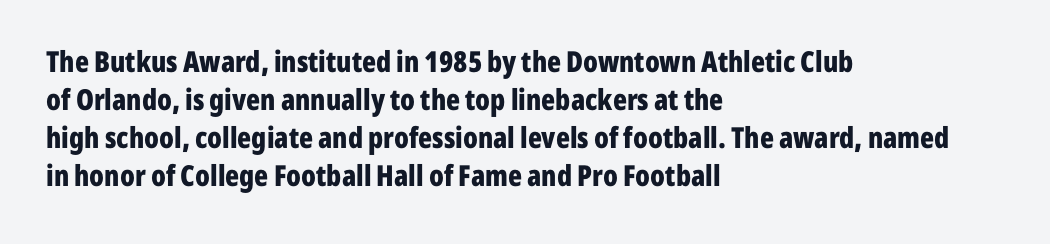
The image shows 29 px bold, condensed sans-serif type, upright; set left-aligned, normal line spacing (1.31x), normal letter spacing, not underlined; low stroke contrast and a medium x-height.
